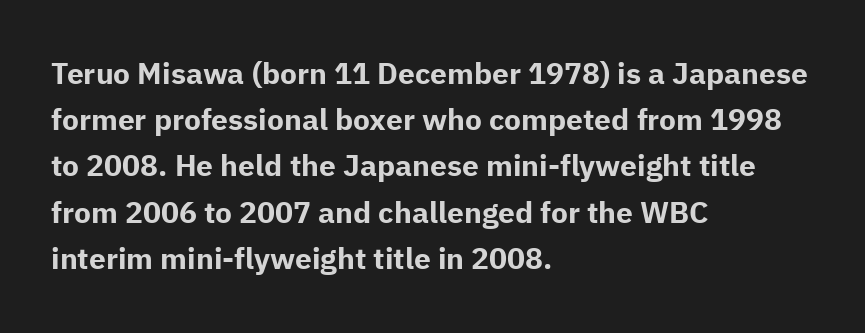
{"serif": "no", "italic": "no", "bold": "yes", "weight": "bold", "width": "normal", "stroke_contrast": "low", "x_height": "medium", "monospaced": "no", "underline": "no", "align": "left", "line_spacing": "normal", "line_spacing_ratio": 1.54, "letter_spacing": "normal", "letter_spacing_em": 0.0, "glyph_px": 30}
